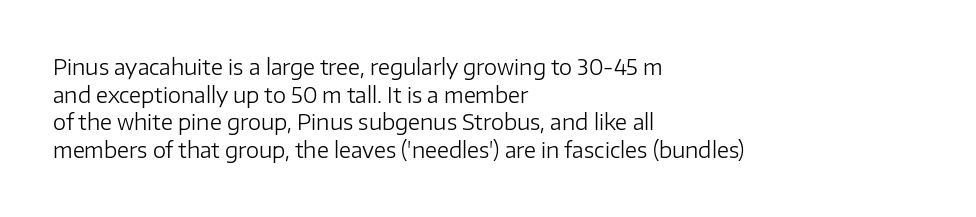
{"italic": "no", "bold": "no", "underline": "no", "align": "left", "line_spacing": "normal", "line_spacing_ratio": 1.32, "letter_spacing": "normal", "letter_spacing_em": 0.0, "glyph_px": 21}
